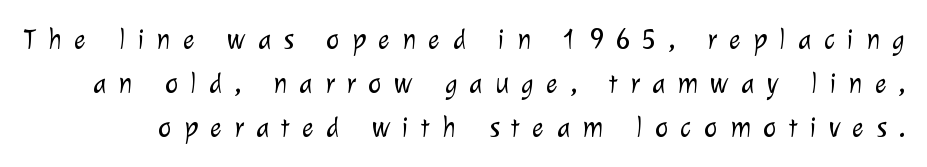
The image shows 28 px light sans-serif type; set normal line spacing (1.58x), unusually wide letter spacing (+0.44 em), not underlined; low stroke contrast and a medium x-height.
